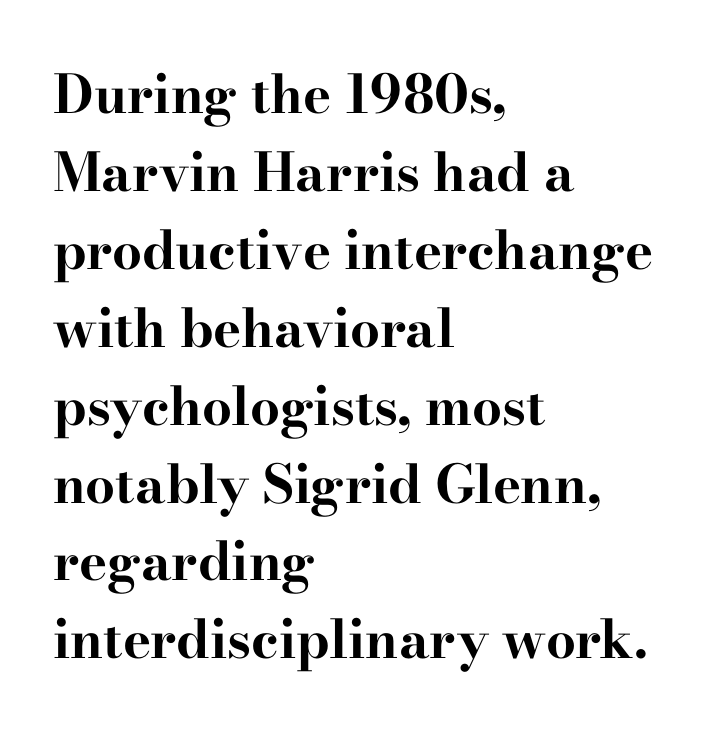
{"serif": "yes", "italic": "no", "bold": "yes", "weight": "bold", "width": "wide", "stroke_contrast": "high", "x_height": "small", "monospaced": "no", "underline": "no", "align": "left", "line_spacing": "normal", "line_spacing_ratio": 1.47, "letter_spacing": "normal", "letter_spacing_em": 0.0, "glyph_px": 53}
